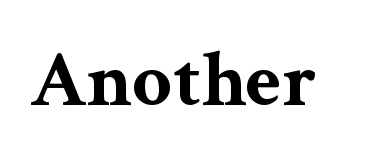
Q: Is the text bold? A: Yes.
Q: Is the text italic (slanted)? A: No, it is upright.
Q: Is the typeface a serif or a sans-serif typeface? A: Serif.
Q: Is the text underlined? A: No.
Q: Is the spacing between letters normal or unusually wide? A: Normal.
Q: Width (condensed, normal, or wide)? A: Wide.
Q: Stroke contrast? A: Medium.
Q: x-height? A: Medium.
Q: Monospaced? A: No.
